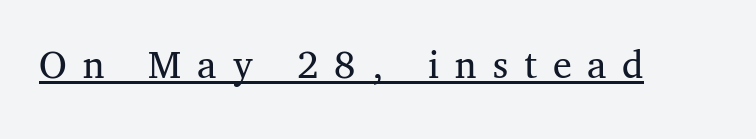
Q: Is the text bold? A: No.
Q: Is the text italic (slanted)? A: No, it is upright.
Q: Is the typeface a serif or a sans-serif typeface? A: Serif.
Q: Is the text underlined? A: Yes.
Q: Is the spacing between letters normal or unusually wide? A: Unusually wide.
Q: Width (condensed, normal, or wide)? A: Normal.
Q: Stroke contrast? A: Medium.
Q: x-height? A: Medium.
Q: Monospaced? A: No.
